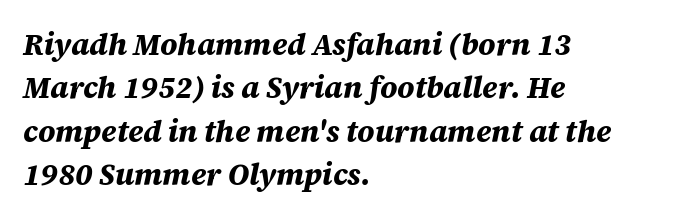
{"italic": "yes", "lean": "right", "slant_degrees": 12, "bold": "yes", "weight": "bold", "width": "normal", "stroke_contrast": "medium", "x_height": "large", "monospaced": "no", "underline": "no", "align": "left", "line_spacing": "normal", "line_spacing_ratio": 1.45, "letter_spacing": "normal", "letter_spacing_em": 0.0, "glyph_px": 30}
